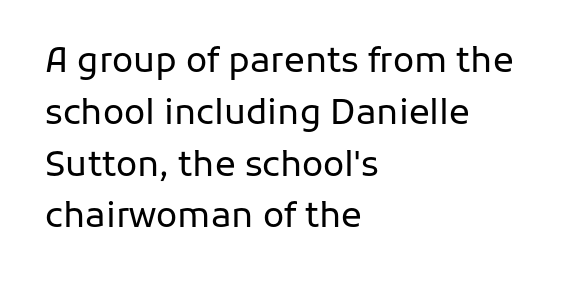
Type without underlining. Think of a printed novel: that variable character pitch is what you see here. Nope, not italic — everything's standing straight. The rendering anchors every line to the left-hand side. The font family rendered here belongs to the sans-serif group. The passage shown stacks its lines at a standard gap.
